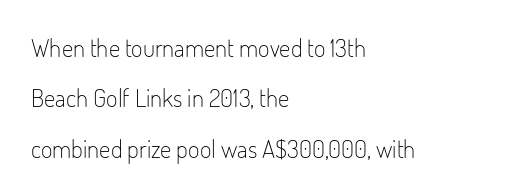
Every stem runs plumb, perpendicular to the baseline. Each stroke keeps to a modest, everyday thickness or less. Compared with a centered layout, this one pins lines to the left instead. In terms of leading, this rendering errs on the spacious side. Does extra space separate the letters? No, they use regular spacing.
